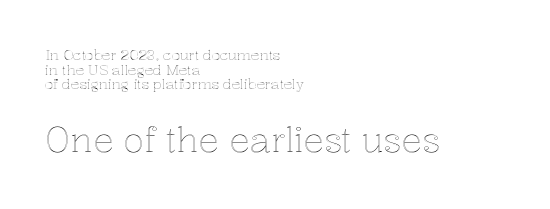
The image shows 34 px text type, upright; set left-aligned, tight line spacing (1.05x), normal letter spacing, not underlined; the second (bottom) block is 2.43x larger; a medium x-height.
